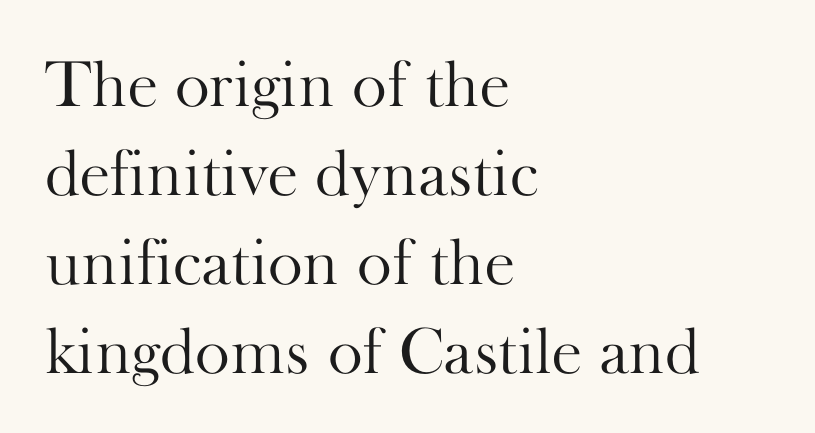
Is the letter spacing exaggerated? No — it looks like the ordinary default. The space beneath each line is pristine and unruled. It's the straight-up-and-down kind of type. One-word summary of the alignment: left. Each new line begins a customary step beneath the previous one.
